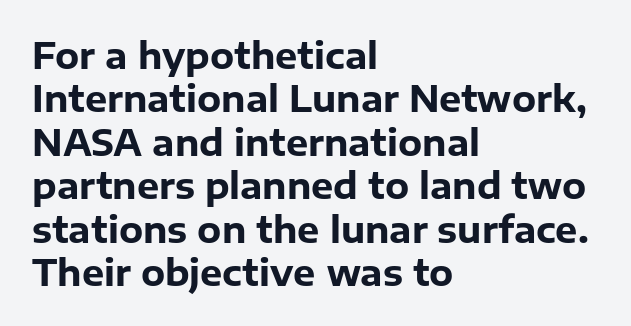
The image shows 35 px heavy sans-serif type, upright; set left-aligned, line spacing 1.24x, normal letter spacing, not underlined; low stroke contrast and a medium x-height.
